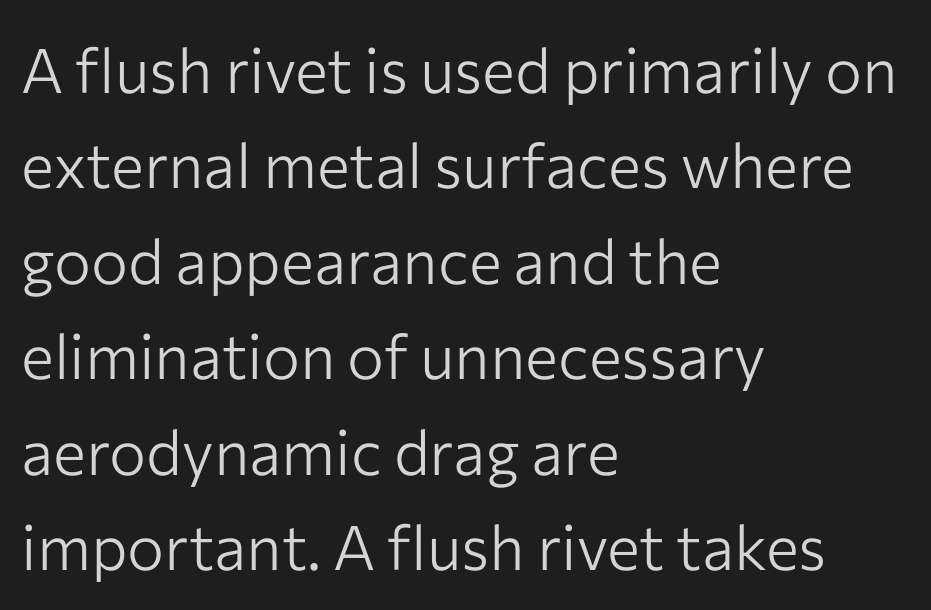
The image shows 62 px light sans-serif type, upright; set left-aligned, normal line spacing (1.54x), normal letter spacing, not underlined; low stroke contrast and a medium x-height.
